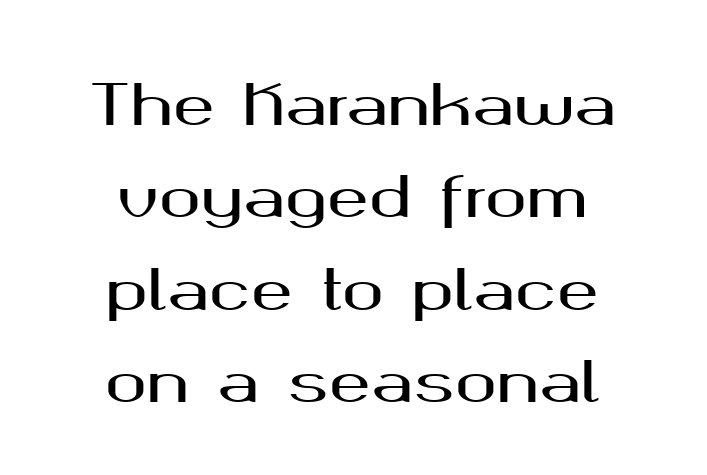
Grotesque or geometric, the face here clearly has no serifs. The axis of the letterforms is exactly vertical. Both edges are ragged and mirror each other, which tells us the setting is centered. Looks like regular typesetting: each glyph gets only the width it needs. Descenders hang freely into open space.
